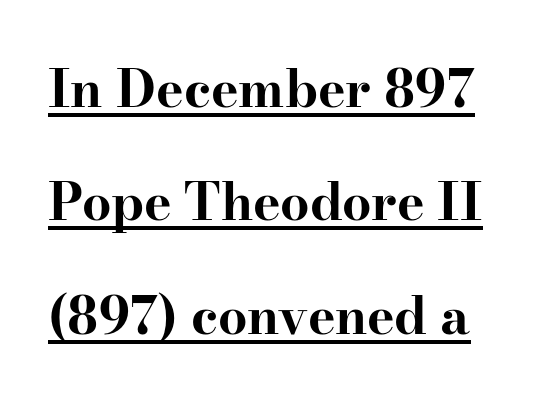
The image shows 52 px bold, wide serif type, upright; set loose line spacing (2.18x), normal letter spacing, underlined; high stroke contrast and a small x-height.
